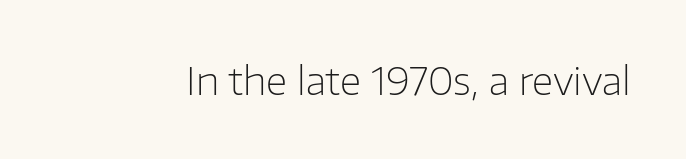
{"serif": "no", "italic": "no", "bold": "no", "weight": "light", "width": "normal", "stroke_contrast": "low", "x_height": "medium", "monospaced": "no", "underline": "no", "letter_spacing": "normal", "letter_spacing_em": 0.0, "glyph_px": 38}
